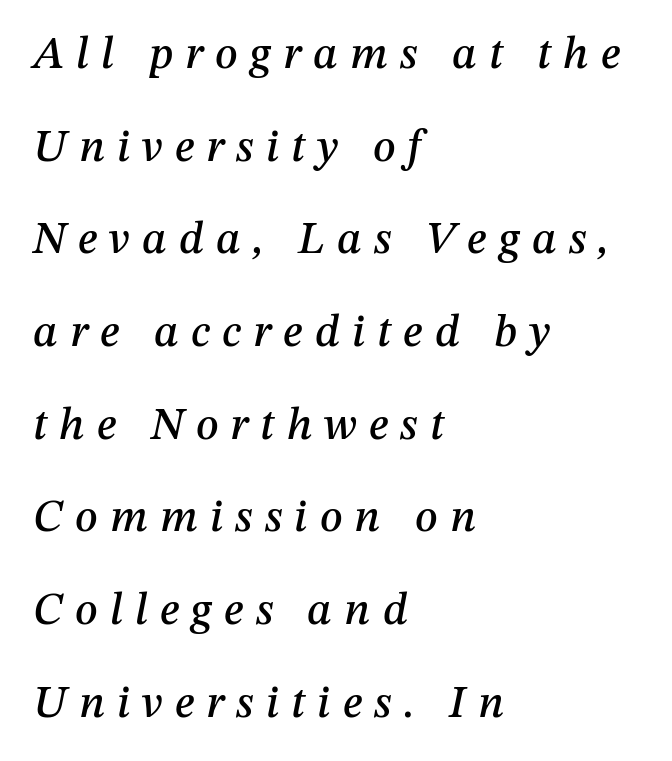
Q: Is the text italic (slanted)? A: Yes, it leans right by about 12 degrees.
Q: Is the text underlined? A: No.
Q: How is the paragraph aligned? A: Left-aligned.
Q: Is the spacing between letters normal or unusually wide? A: Unusually wide.
Q: Is the spacing between lines tight, normal or loose? A: Loose.
Q: Width (condensed, normal, or wide)? A: Normal.
Q: Stroke contrast? A: Medium.
Q: x-height? A: Medium.
Q: Monospaced? A: No.
